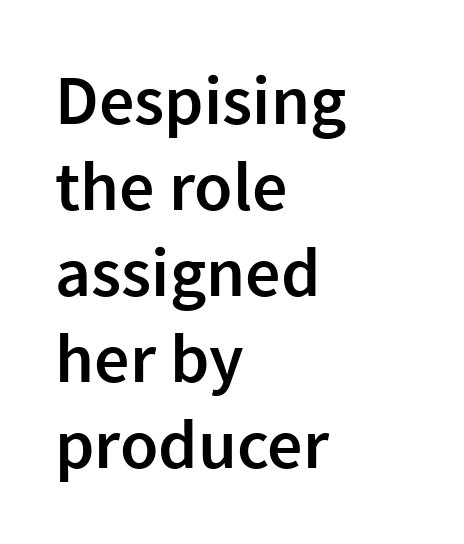
These lines keep a tight, regular rhythm from letter to letter. The setting favours the left margin, as ordinary paragraphs usually do. The font is running at a semibold setting, under full bold. Unlike a traditional serif, this face leaves its strokes unadorned.
